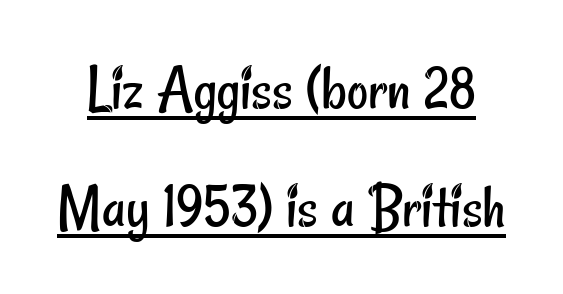
{"serif": "no", "bold": "no", "weight": "regular", "width": "condensed", "stroke_contrast": "low", "x_height": "small", "monospaced": "no", "underline": "yes", "line_spacing_ratio": 1.82, "letter_spacing": "normal", "letter_spacing_em": 0.0, "glyph_px": 65}
